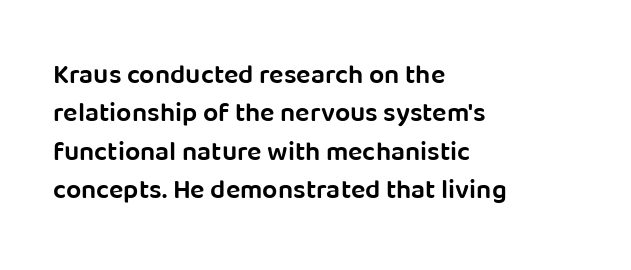
Q: Is the text bold? A: Semi-bold.
Q: Is the text italic (slanted)? A: No, it is upright.
Q: Is the text underlined? A: No.
Q: How is the paragraph aligned? A: Left-aligned.
Q: Is the spacing between letters normal or unusually wide? A: Normal.
Q: Is the spacing between lines tight, normal or loose? A: Normal.
